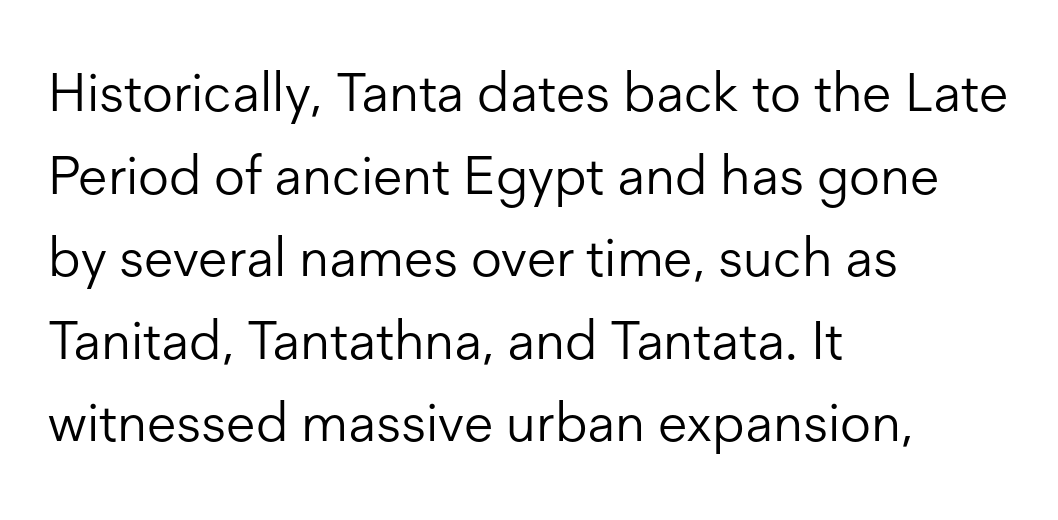
The image shows 54 px light sans-serif type, upright; set left-aligned, normal line spacing (1.53x), normal letter spacing, not underlined; low stroke contrast and a medium x-height.
